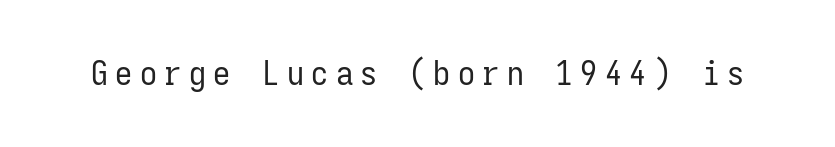
Fixed-width glyphs throughout — classic coding-font behaviour. The tracking reads as deliberately expanded to a designer's eye. Rendered with straight, roman letterforms. Ink coverage per letter is moderate at most. The baseline area is clear.
